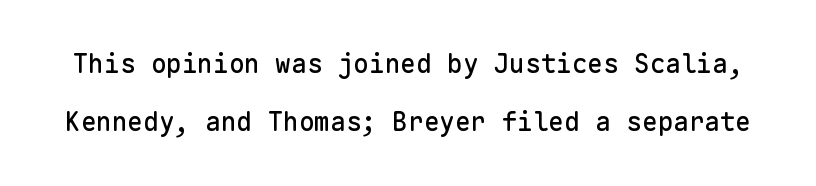
{"italic": "no", "underline": "no", "line_spacing": "loose", "line_spacing_ratio": 2.25, "letter_spacing": "normal", "letter_spacing_em": 0.0, "glyph_px": 26}
